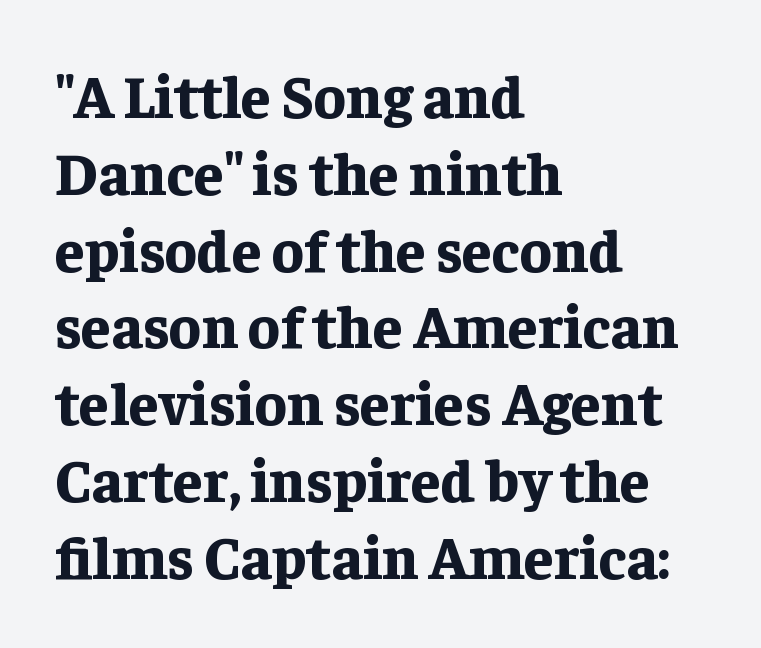
Bare-footed words on every line. To sum up the face: it has serifs. Does the weight exceed regular? Yes, all the way to bold. Leading: standard. The rendering anchors every line to the left-hand side.
